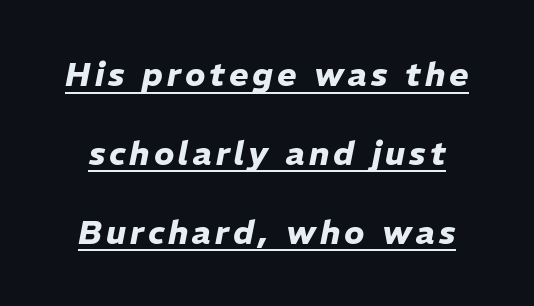
Q: Is the text bold? A: Yes.
Q: Is the text italic (slanted)? A: Yes, it leans right by about 11 degrees.
Q: Is the text underlined? A: Yes.
Q: Is the spacing between lines tight, normal or loose? A: Loose.
Q: Width (condensed, normal, or wide)? A: Normal.
Q: Stroke contrast? A: Low.
Q: x-height? A: Medium.
Q: Monospaced? A: No.
